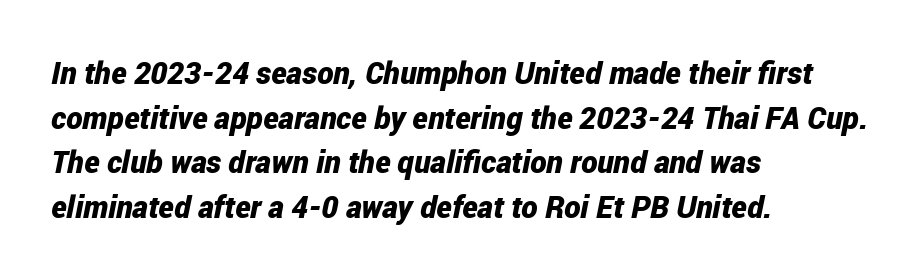
The image shows 31 px bold, condensed type, italic (leaning right); set left-aligned, normal line spacing (1.44x), normal letter spacing, not underlined; low stroke contrast and a medium x-height.
